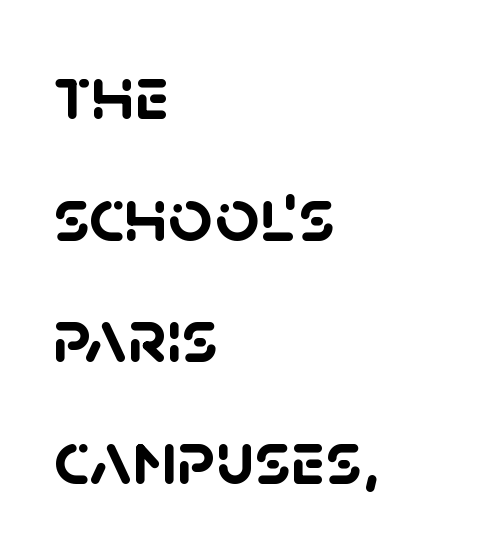
{"serif": "no", "bold": "yes", "weight": "semibold", "width": "normal", "stroke_contrast": "low", "x_height": "large", "monospaced": "no", "underline": "no", "align": "left", "line_spacing": "normal", "line_spacing_ratio": 1.58, "letter_spacing": "normal", "letter_spacing_em": 0.0, "glyph_px": 77}
